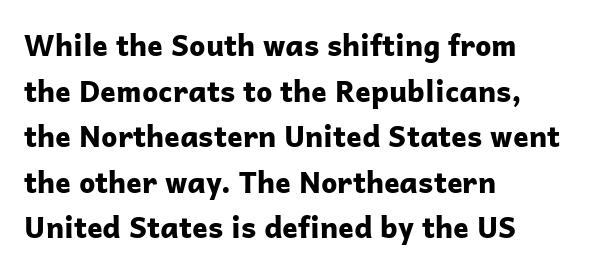
{"serif": "no", "italic": "no", "bold": "yes", "weight": "bold", "width": "normal", "stroke_contrast": "low", "x_height": "medium", "monospaced": "no", "underline": "no", "align": "left", "line_spacing": "normal", "line_spacing_ratio": 1.57, "letter_spacing": "normal", "letter_spacing_em": 0.0, "glyph_px": 29}
